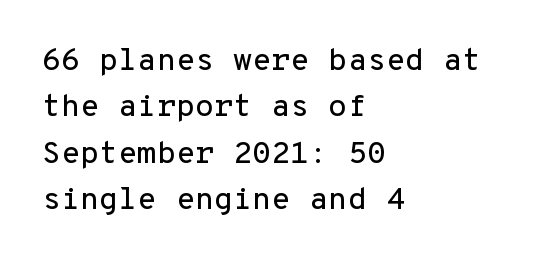
Each word holds together tightly as a unit, with standard inter-letter gaps. Type style note: lacks serifs. In CSS terms this would be text-align: left. This is the regular roman posture of the typeface. A normal amount of white space separates one row of letters from the next.
